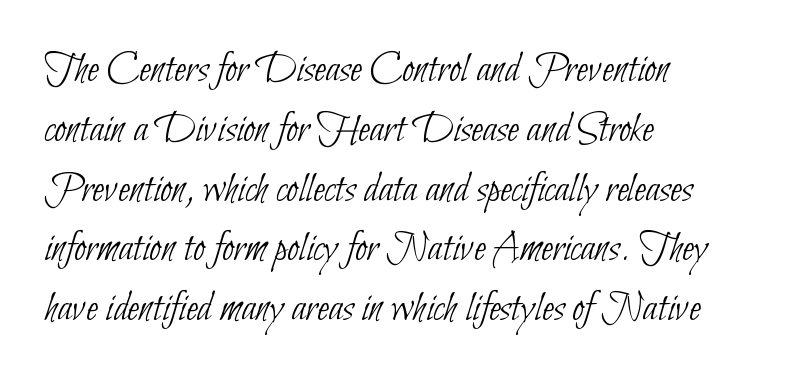
Q: Is the text bold? A: No.
Q: Is the typeface a serif or a sans-serif typeface? A: Sans-serif.
Q: Is the text underlined? A: No.
Q: How is the paragraph aligned? A: Left-aligned.
Q: Is the spacing between letters normal or unusually wide? A: Normal.
Q: Is the spacing between lines tight, normal or loose? A: Normal.
Q: Width (condensed, normal, or wide)? A: Condensed.
Q: Stroke contrast? A: Low.
Q: x-height? A: Small.
Q: Monospaced? A: No.
